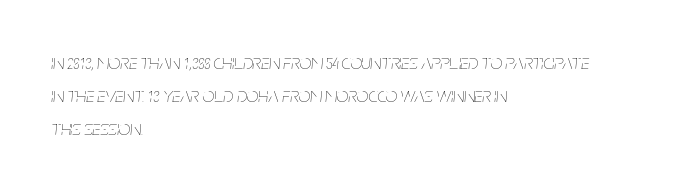
The image shows 21 px text type, italic (leaning right); set left-aligned, normal line spacing (1.56x), normal letter spacing, not underlined.
